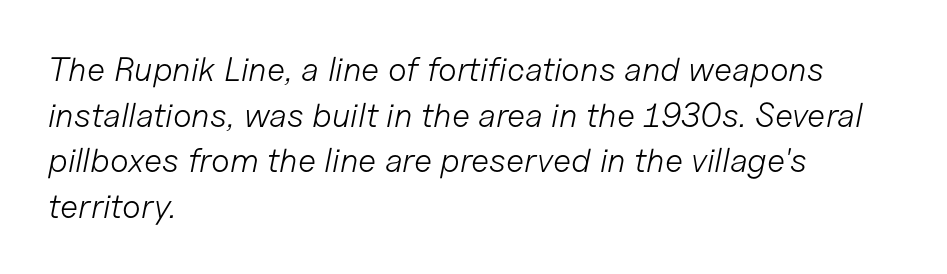
The image shows 34 px light type, italic (leaning right); set left-aligned, normal line spacing (1.34x), normal letter spacing, not underlined; low stroke contrast and a medium x-height.
